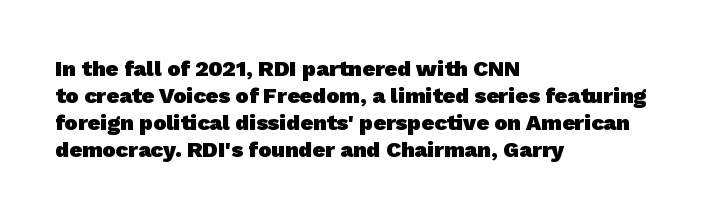
{"bold": "yes", "underline": "no", "align": "left", "line_spacing_ratio": 1.22, "letter_spacing": "normal", "letter_spacing_em": 0.0, "glyph_px": 22}
